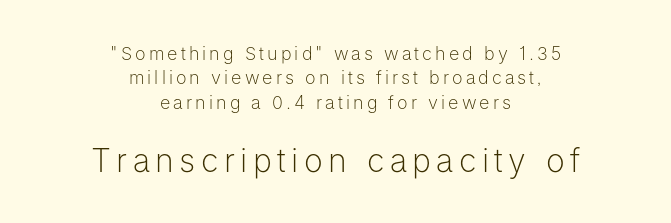
The image shows 32 px light sans-serif type, upright; set centered, normal line spacing (1.36x), not underlined; the second (bottom) block is 1.78x larger; low stroke contrast and a medium x-height.
